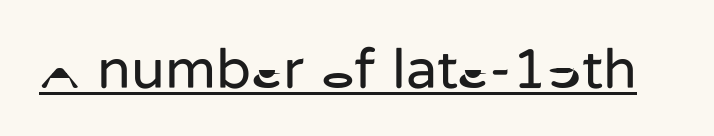
Q: Is the text bold? A: No.
Q: Is the text italic (slanted)? A: No, it is upright.
Q: Is the typeface a serif or a sans-serif typeface? A: Sans-serif.
Q: Is the text underlined? A: Yes.
Q: Is the spacing between letters normal or unusually wide? A: Normal.
Q: Width (condensed, normal, or wide)? A: Normal.
Q: Stroke contrast? A: Low.
Q: x-height? A: Medium.
Q: Monospaced? A: No.
